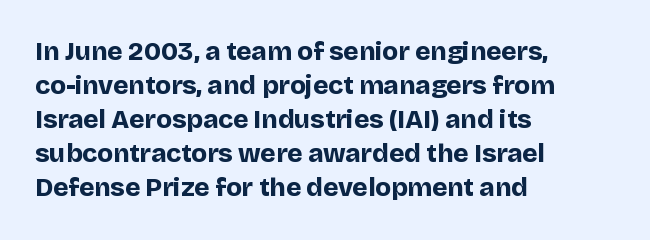
{"italic": "no", "bold": "yes", "underline": "no", "align": "left", "line_spacing": "normal", "line_spacing_ratio": 1.31, "letter_spacing": "normal", "letter_spacing_em": 0.0, "glyph_px": 26}
